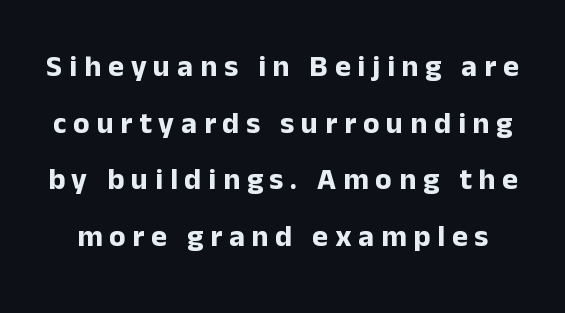
The image shows 30 px bold sans-serif type, upright; set line spacing 1.89x, unusually wide letter spacing (+0.23 em), not underlined; low stroke contrast and a medium x-height.
